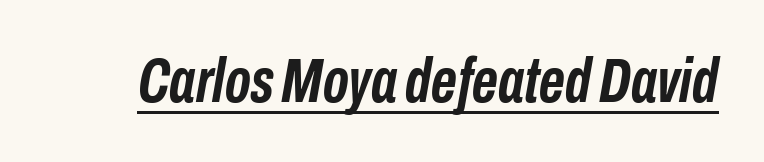
Do the characters align in a grid? No, the font is proportional. Observe the lean: these are italic letterforms. On the weight axis this lands at bold, roughly 700. The glyphs are accompanied by a horizontal stroke just below them.
